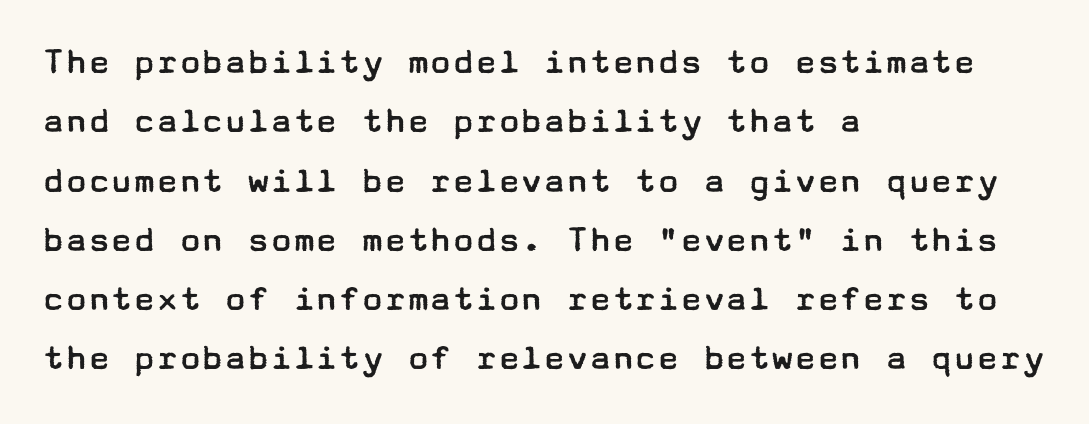
{"serif": "no", "italic": "no", "bold": "no", "weight": "regular", "width": "wide", "stroke_contrast": "low", "x_height": "medium", "underline": "no", "align": "left", "line_spacing": "normal", "line_spacing_ratio": 1.56, "letter_spacing": "normal", "letter_spacing_em": 0.0, "glyph_px": 38}
